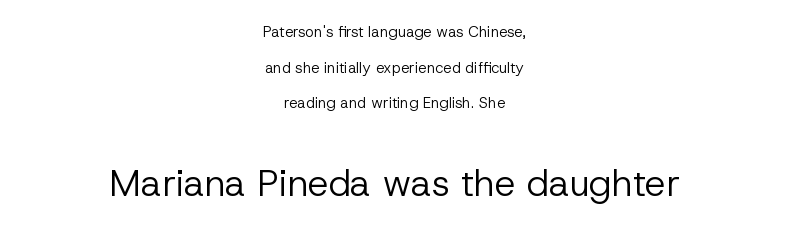
{"serif": "no", "italic": "no", "bold": "no", "weight": "regular", "width": "normal", "stroke_contrast": "low", "x_height": "medium", "monospaced": "no", "underline": "no", "align": "center", "line_spacing": "loose", "line_spacing_ratio": 2.38, "letter_spacing": "normal", "letter_spacing_em": 0.0, "larger_block": "second", "size_ratio": 2.47, "glyph_px": 37}
